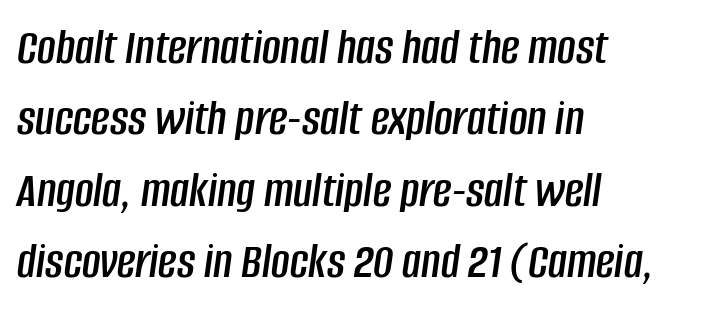
Any mark beneath the type? The region is blank. Slanted lettering throughout. Note the varied advance widths — an 'i' is clearly narrower than an 'm'. Between one letter and the next there's only the usual sliver of space. The leading is moderate, giving the passage an even texture. Reading down the block, your eye returns to a fixed left position each line.
